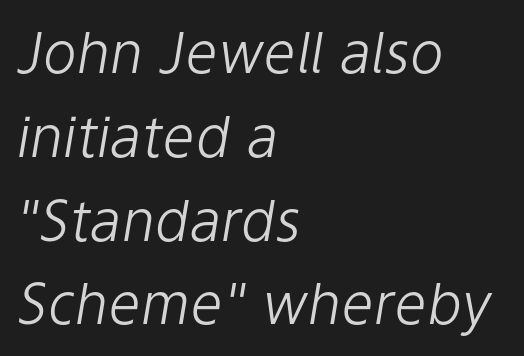
Q: Is the text bold? A: No.
Q: Is the text italic (slanted)? A: Yes, it leans right by about 9 degrees.
Q: Is the text underlined? A: No.
Q: How is the paragraph aligned? A: Left-aligned.
Q: Is the spacing between letters normal or unusually wide? A: Normal.
Q: Is the spacing between lines tight, normal or loose? A: Normal.
Q: Width (condensed, normal, or wide)? A: Normal.
Q: Stroke contrast? A: Low.
Q: x-height? A: Medium.
Q: Monospaced? A: No.
